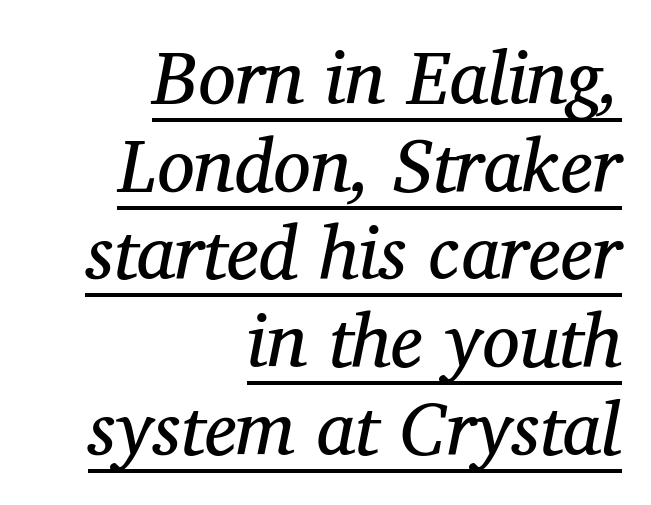
Each letter's strokes conclude with small projecting serifs. Each letter keeps its own natural width here, so spacing adapts to shape. Default kerning and tracking; the words read as compact shapes. Does the copy run flush right? Yes — the right margin is perfectly even. No chunkiness to these letters — they're not bold.
